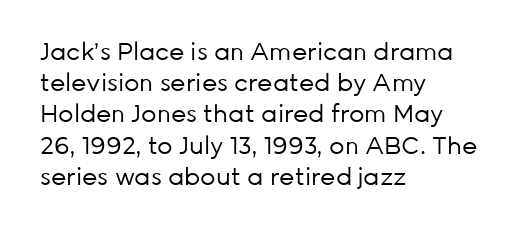
The image shows 24 px text type, upright; set left-aligned, normal line spacing (1.3x), normal letter spacing, not underlined.
